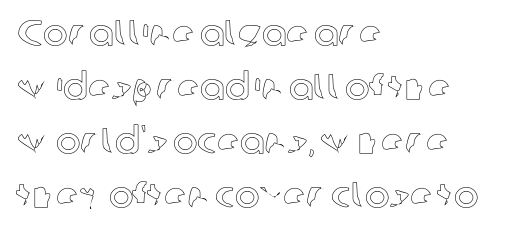
The image shows 37 px text type, upright; set left-aligned, normal line spacing (1.46x), normal letter spacing, not underlined; a medium x-height.
